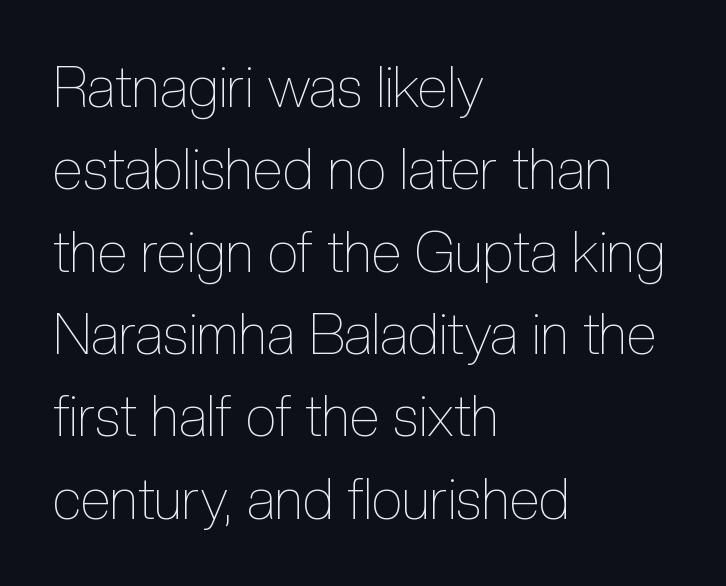
{"italic": "no", "bold": "no", "weight": "thin", "width": "condensed", "x_height": "medium", "monospaced": "no", "underline": "no", "align": "left", "line_spacing": "normal", "line_spacing_ratio": 1.47, "letter_spacing": "normal", "letter_spacing_em": 0.0, "glyph_px": 56}
